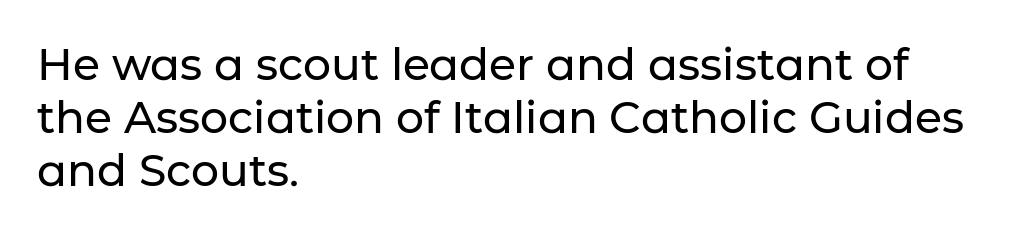
{"serif": "no", "italic": "no", "width": "normal", "stroke_contrast": "low", "x_height": "medium", "monospaced": "no", "underline": "no", "align": "left", "line_spacing_ratio": 1.21, "letter_spacing": "normal", "letter_spacing_em": 0.0, "glyph_px": 44}
